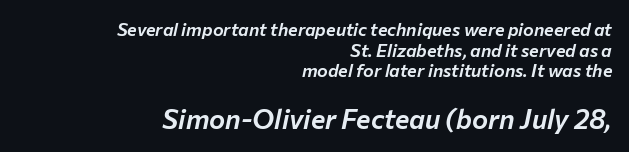
{"italic": "yes", "lean": "right", "slant_degrees": 12, "underline": "no", "align": "right", "line_spacing": "tight", "line_spacing_ratio": 1.15, "letter_spacing": "normal", "letter_spacing_em": 0.0, "larger_block": "second", "size_ratio": 1.5, "glyph_px": 27}
